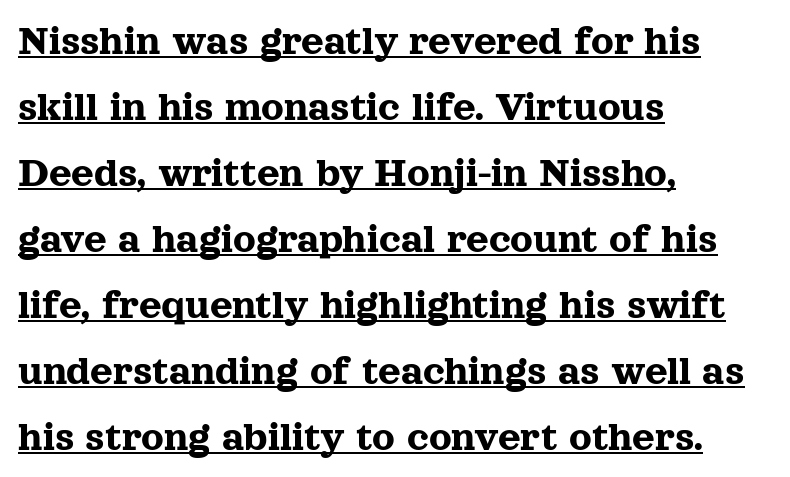
How are the letters spaced? Ordinarily, with no added tracking. Is there any slant? The stems are plumb. Reading down the column, the eye jumps a familiar distance to each next line. Layout note: lines flush left. Think of a printed novel: that variable character pitch is what you see here. Quick note: underline on.
